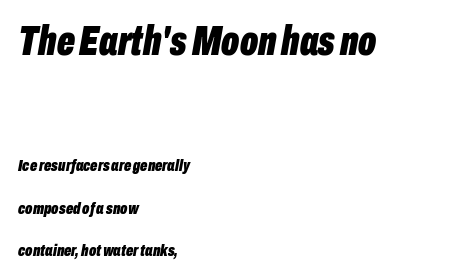
Q: Is the text bold? A: Yes.
Q: Is the text italic (slanted)? A: Yes, it leans right by about 10 degrees.
Q: Is the text underlined? A: No.
Q: How is the paragraph aligned? A: Left-aligned.
Q: Is the spacing between letters normal or unusually wide? A: Normal.
Q: Is the spacing between lines tight, normal or loose? A: Loose.
Q: Which block of text is set in a larger size, the first (top) or the second (bottom)? A: The first (top) one.
Q: Width (condensed, normal, or wide)? A: Condensed.
Q: Stroke contrast? A: Low.
Q: x-height? A: Medium.
Q: Monospaced? A: No.
